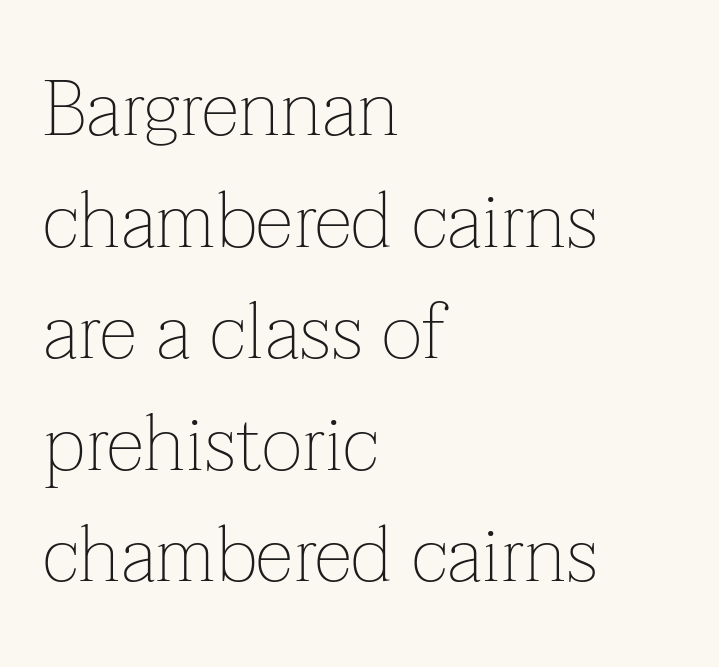
Q: Is the text bold? A: No.
Q: Is the text italic (slanted)? A: No, it is upright.
Q: Is the typeface a serif or a sans-serif typeface? A: Serif.
Q: Is the text underlined? A: No.
Q: How is the paragraph aligned? A: Left-aligned.
Q: Is the spacing between letters normal or unusually wide? A: Normal.
Q: Is the spacing between lines tight, normal or loose? A: Normal.
Q: Width (condensed, normal, or wide)? A: Normal.
Q: Stroke contrast? A: Low.
Q: x-height? A: Medium.
Q: Monospaced? A: No.
